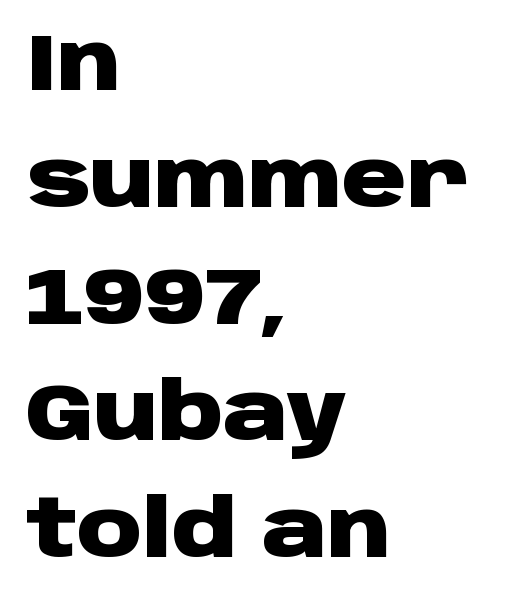
{"serif": "no", "italic": "no", "bold": "yes", "weight": "heavy", "width": "wide", "stroke_contrast": "low", "x_height": "large", "monospaced": "no", "underline": "no", "align": "left", "line_spacing": "normal", "line_spacing_ratio": 1.46, "letter_spacing": "normal", "letter_spacing_em": 0.0, "glyph_px": 80}
